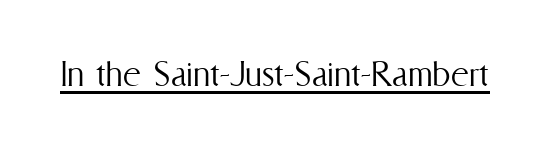
The image shows 42 px light, condensed type, upright; set normal letter spacing, underlined; medium stroke contrast and a medium x-height.
